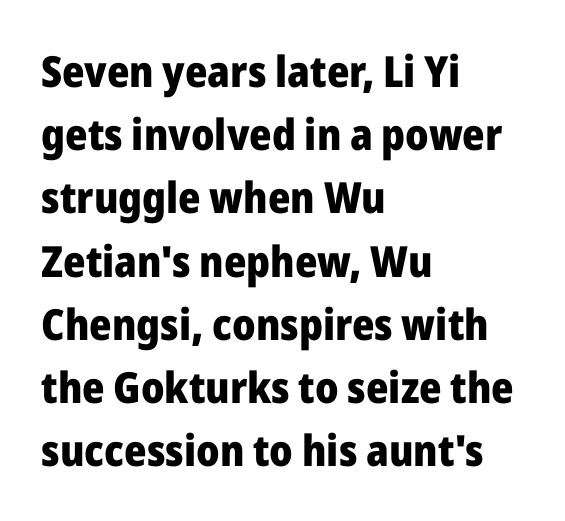
{"serif": "no", "italic": "no", "bold": "yes", "weight": "heavy", "width": "normal", "stroke_contrast": "low", "x_height": "medium", "monospaced": "no", "underline": "no", "align": "left", "line_spacing": "normal", "line_spacing_ratio": 1.47, "letter_spacing": "normal", "letter_spacing_em": 0.0, "glyph_px": 43}
